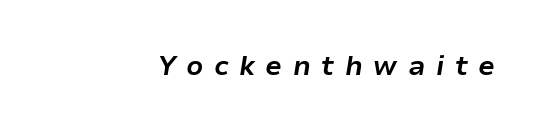
{"italic": "yes", "lean": "right", "slant_degrees": 9, "bold": "yes", "underline": "no", "letter_spacing": "wide", "letter_spacing_em": 0.39, "glyph_px": 27}
